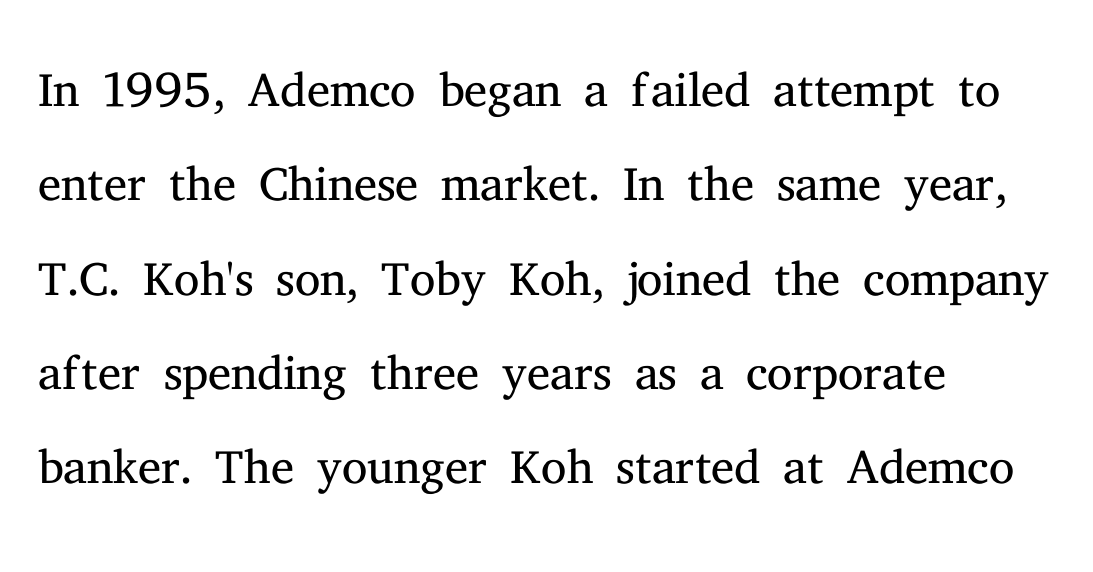
The image shows 72 px light serif type, upright; set left-aligned, normal line spacing (1.31x), normal letter spacing, not underlined; medium stroke contrast and a medium x-height.
